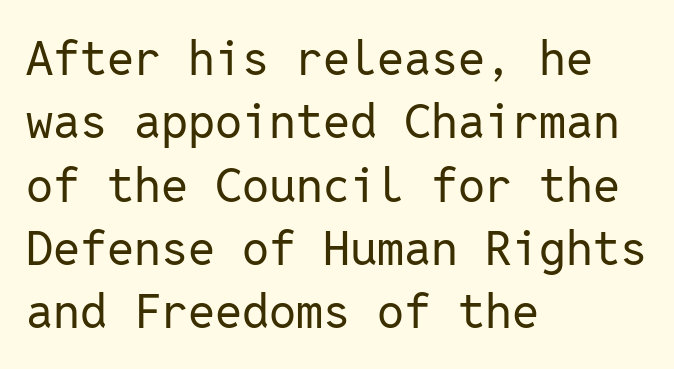
The image shows 48 px regular-weight sans-serif type, upright, monospaced; set left-aligned, normal line spacing (1.32x), normal letter spacing, not underlined; low stroke contrast and a medium x-height.
